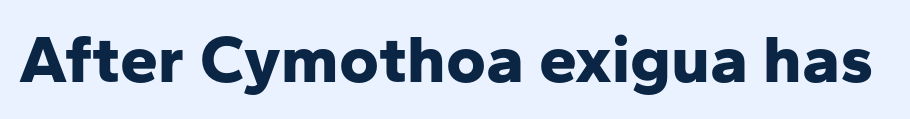
The letters advance in unequal steps, a hallmark of proportional type. Check under the words: just untouched page. Here the glyphs are tracked normally, forming tight word shapes. Pretty heavy lettering here — definitely bold. When letters stand straight like this, we call the style roman or upright. Font category for this specimen: sans-serif.
